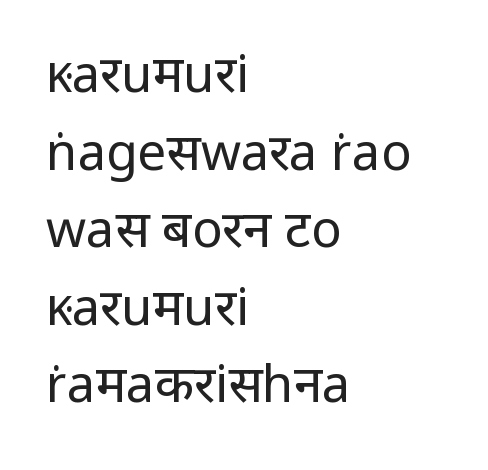
Q: Is the text bold? A: No.
Q: Is the text italic (slanted)? A: No, it is upright.
Q: Is the typeface a serif or a sans-serif typeface? A: Sans-serif.
Q: Is the text underlined? A: No.
Q: How is the paragraph aligned? A: Left-aligned.
Q: Is the spacing between letters normal or unusually wide? A: Normal.
Q: Is the spacing between lines tight, normal or loose? A: Normal.
Q: Width (condensed, normal, or wide)? A: Normal.
Q: Stroke contrast? A: Low.
Q: x-height? A: Medium.
Q: Monospaced? A: No.
